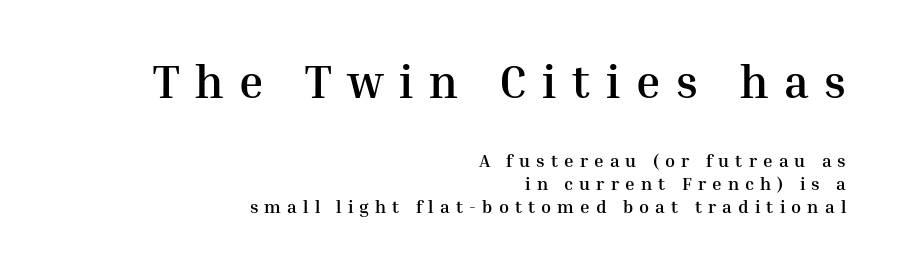
{"serif": "yes", "italic": "no", "bold": "yes", "weight": "semibold", "width": "normal", "stroke_contrast": "medium", "x_height": "medium", "monospaced": "no", "underline": "no", "align": "right", "line_spacing": "normal", "line_spacing_ratio": 1.28, "letter_spacing": "wide", "letter_spacing_em": 0.34, "larger_block": "first", "size_ratio": 2.56, "glyph_px": 46}
